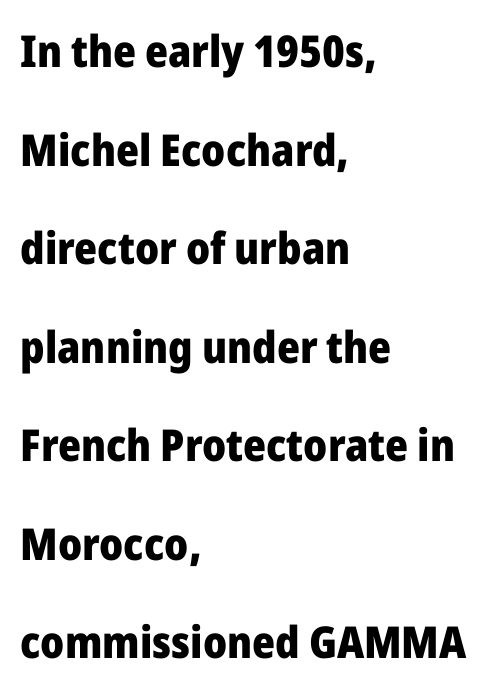
Q: Is the text bold? A: Yes.
Q: Is the text italic (slanted)? A: No, it is upright.
Q: Is the typeface a serif or a sans-serif typeface? A: Sans-serif.
Q: Is the text underlined? A: No.
Q: How is the paragraph aligned? A: Left-aligned.
Q: Is the spacing between letters normal or unusually wide? A: Normal.
Q: Is the spacing between lines tight, normal or loose? A: Loose.
Q: Width (condensed, normal, or wide)? A: Normal.
Q: Stroke contrast? A: Low.
Q: x-height? A: Medium.
Q: Monospaced? A: No.
